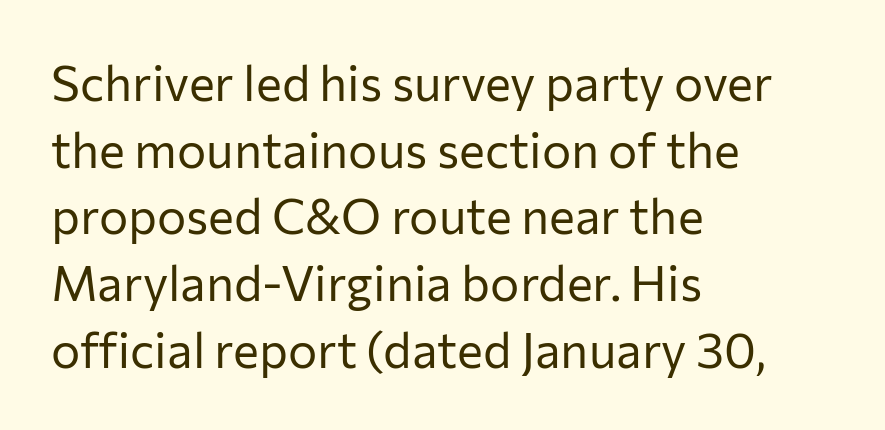
The image shows 49 px regular-weight sans-serif type, upright; set left-aligned, normal line spacing (1.36x), normal letter spacing, not underlined; low stroke contrast and a medium x-height.
